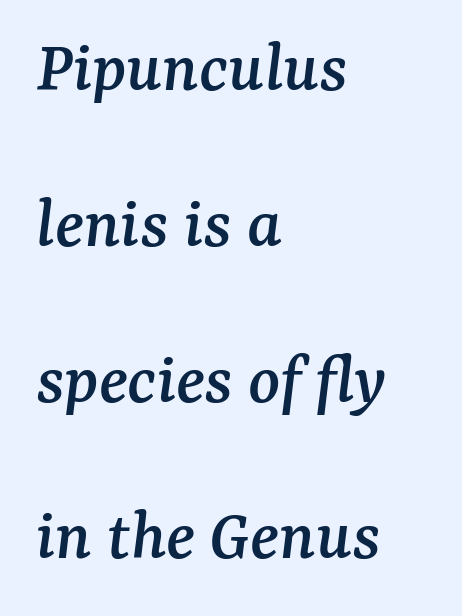
{"serif": "yes", "italic": "yes", "lean": "right", "slant_degrees": 7, "width": "normal", "stroke_contrast": "medium", "x_height": "medium", "monospaced": "no", "underline": "no", "align": "left", "line_spacing": "loose", "line_spacing_ratio": 2.11, "letter_spacing": "normal", "letter_spacing_em": 0.0, "glyph_px": 74}
